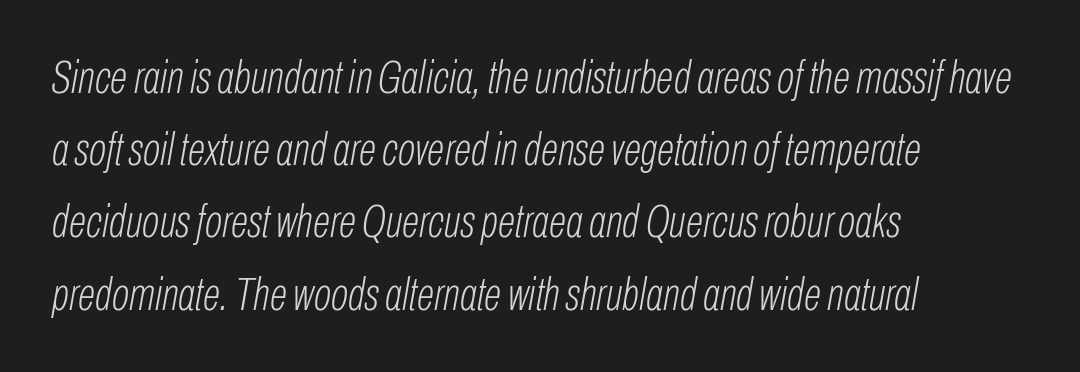
Q: Is the text bold? A: No.
Q: Is the text italic (slanted)? A: Yes, it leans right by about 10 degrees.
Q: Is the text underlined? A: No.
Q: How is the paragraph aligned? A: Left-aligned.
Q: Is the spacing between letters normal or unusually wide? A: Normal.
Q: Is the spacing between lines tight, normal or loose? A: Normal.
Q: Width (condensed, normal, or wide)? A: Condensed.
Q: Stroke contrast? A: Low.
Q: x-height? A: Medium.
Q: Monospaced? A: No.
